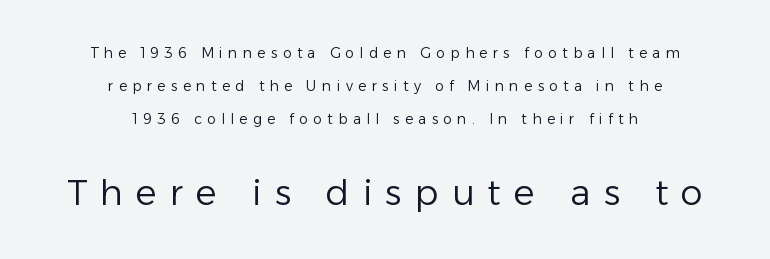
Q: Is the text bold? A: No.
Q: Is the text italic (slanted)? A: No, it is upright.
Q: Is the typeface a serif or a sans-serif typeface? A: Sans-serif.
Q: Is the text underlined? A: No.
Q: How is the paragraph aligned? A: Centered.
Q: Is the spacing between letters normal or unusually wide? A: Unusually wide.
Q: Is the spacing between lines tight, normal or loose? A: Loose.
Q: Which block of text is set in a larger size, the first (top) or the second (bottom)? A: The second (bottom) one.
Q: Width (condensed, normal, or wide)? A: Normal.
Q: Stroke contrast? A: Low.
Q: x-height? A: Medium.
Q: Monospaced? A: No.
